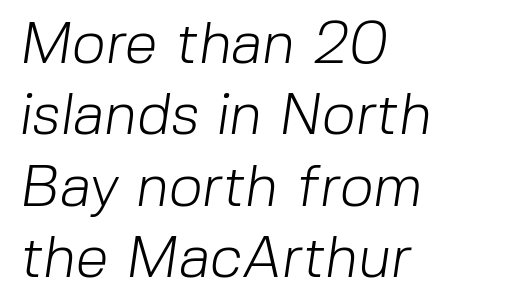
Q: Is the text bold? A: No.
Q: Is the typeface a serif or a sans-serif typeface? A: Sans-serif.
Q: Is the text underlined? A: No.
Q: How is the paragraph aligned? A: Left-aligned.
Q: Is the spacing between letters normal or unusually wide? A: Normal.
Q: Width (condensed, normal, or wide)? A: Normal.
Q: Stroke contrast? A: Low.
Q: x-height? A: Medium.
Q: Monospaced? A: No.
